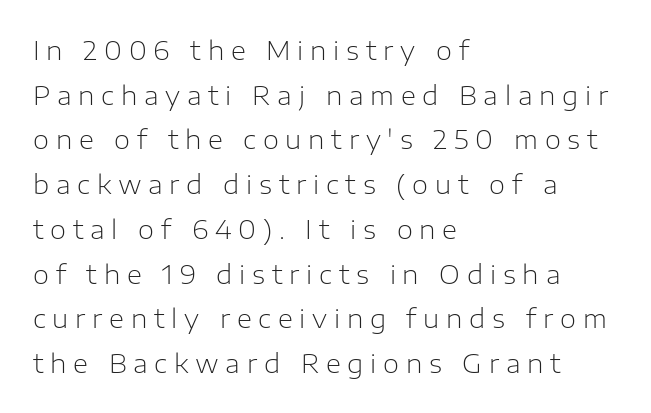
{"italic": "no", "bold": "no", "underline": "no", "align": "left", "line_spacing_ratio": 1.72, "letter_spacing": "wide", "letter_spacing_em": 0.26, "glyph_px": 26}
